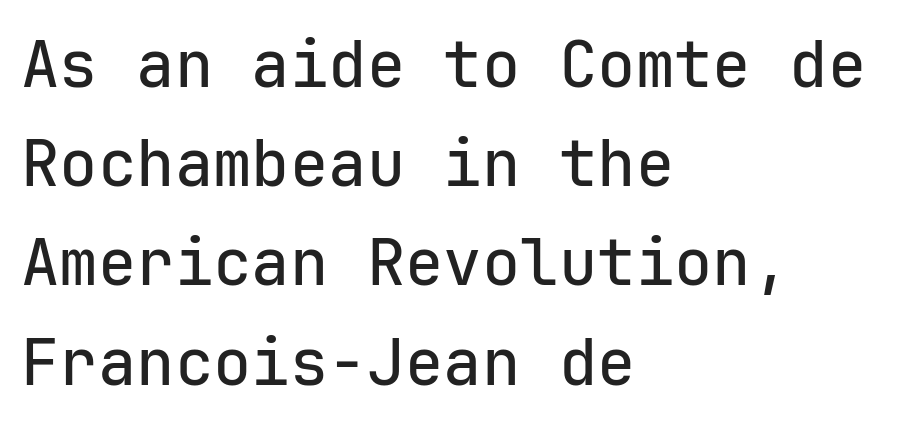
Think of a typewriter: that constant character pitch is what you see here. Classification — sans serif. The zone under the glyphs is completely vacant. Designer's note — italics off, roman on.
